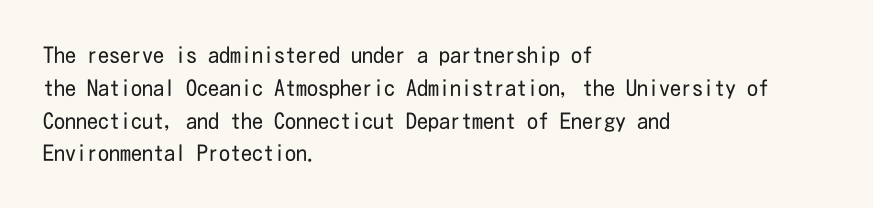
Q: Is the text bold? A: No.
Q: Is the text italic (slanted)? A: No, it is upright.
Q: Is the text underlined? A: No.
Q: How is the paragraph aligned? A: Left-aligned.
Q: Is the spacing between letters normal or unusually wide? A: Normal.
Q: Is the spacing between lines tight, normal or loose? A: Normal.
